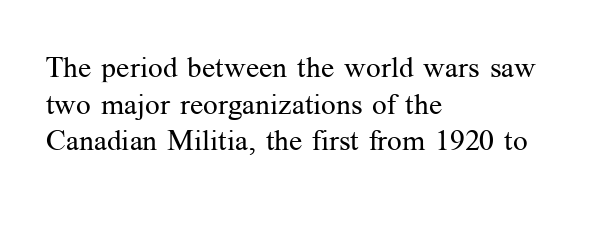
Q: Is the text bold? A: No.
Q: Is the text italic (slanted)? A: No, it is upright.
Q: Is the typeface a serif or a sans-serif typeface? A: Serif.
Q: Is the text underlined? A: No.
Q: How is the paragraph aligned? A: Left-aligned.
Q: Is the spacing between letters normal or unusually wide? A: Normal.
Q: Is the spacing between lines tight, normal or loose? A: Normal.
Q: Width (condensed, normal, or wide)? A: Normal.
Q: Stroke contrast? A: Medium.
Q: x-height? A: Medium.
Q: Monospaced? A: No.
